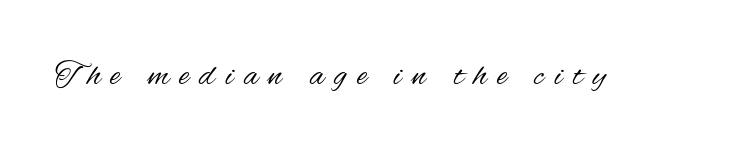
Q: Is the text bold? A: No.
Q: Is the text italic (slanted)? A: Yes.
Q: Is the typeface a serif or a sans-serif typeface? A: Sans-serif.
Q: Is the text underlined? A: No.
Q: Is the spacing between letters normal or unusually wide? A: Unusually wide.
Q: Width (condensed, normal, or wide)? A: Condensed.
Q: Stroke contrast? A: Medium.
Q: x-height? A: Small.
Q: Monospaced? A: No.
